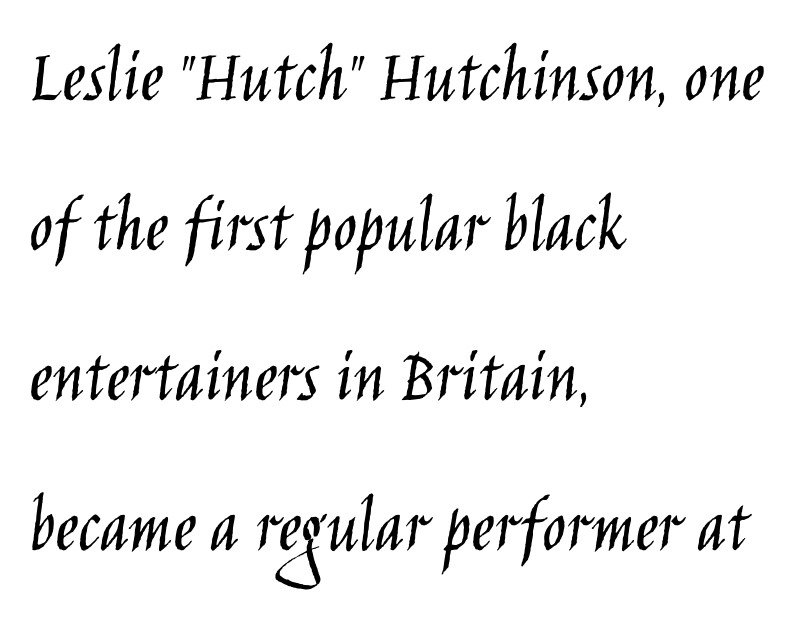
The image shows 79 px light, condensed sans-serif type; set left-aligned, loose line spacing (1.9x), normal letter spacing, not underlined; low stroke contrast and a large x-height.
